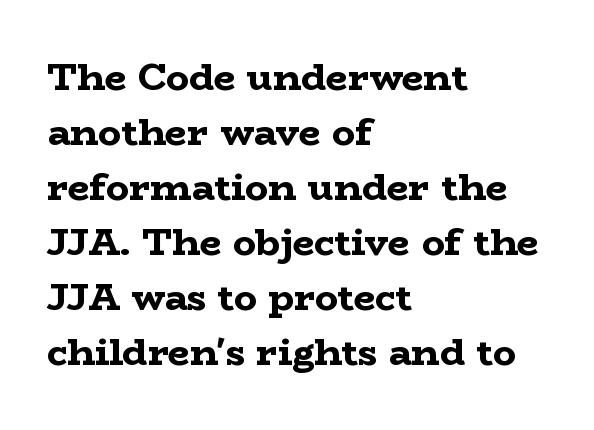
The type sits square on the baseline with zero lean. Line starts are locked; line ends wander. Stroke thickness is high; the sample reads as a true bold. Note the varied advance widths — an 'i' is clearly narrower than an 'm'. The lines sit at an ordinary, default distance from one another. Letter spacing: default.
